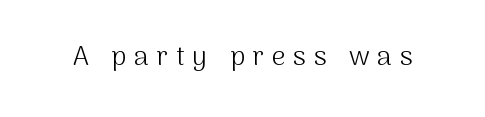
Q: Is the text bold? A: No.
Q: Is the text italic (slanted)? A: No, it is upright.
Q: Is the text underlined? A: No.
Q: Is the spacing between letters normal or unusually wide? A: Unusually wide.
